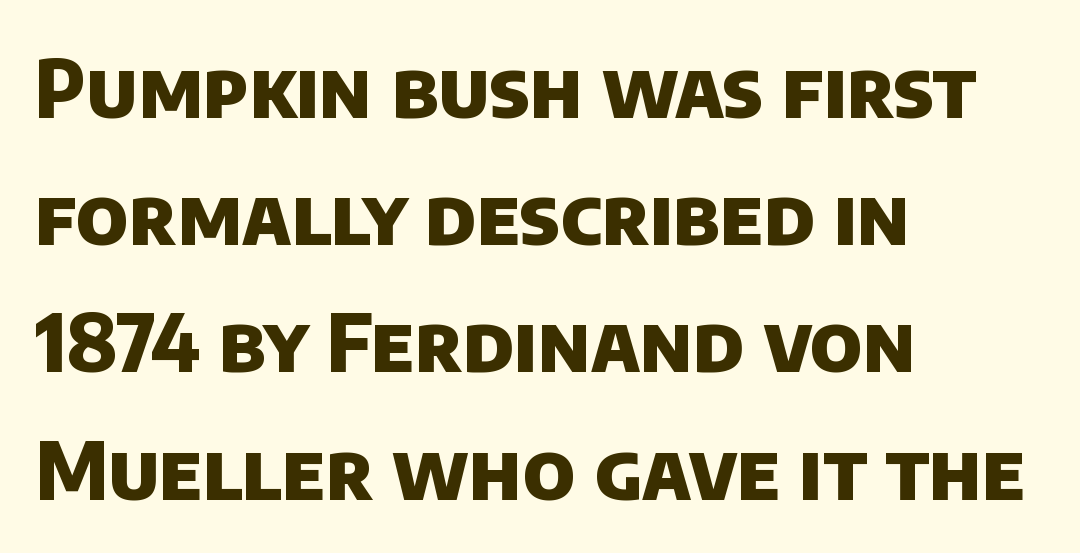
The image shows 80 px heavy sans-serif type; set left-aligned, normal line spacing (1.59x), normal letter spacing, not underlined; low stroke contrast and a large x-height.
